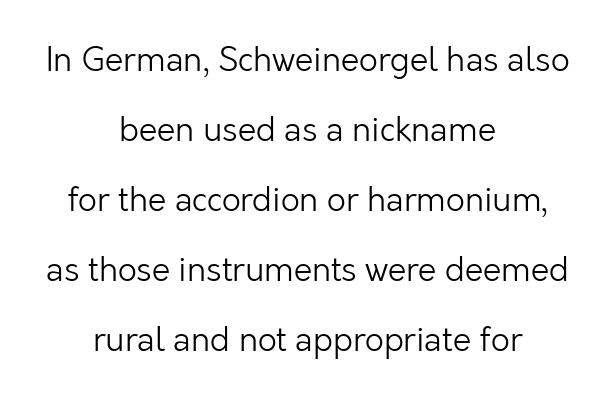
The image shows 33 px light sans-serif type, upright; set centered, loose line spacing (2.12x), normal letter spacing, not underlined; low stroke contrast and a medium x-height.
